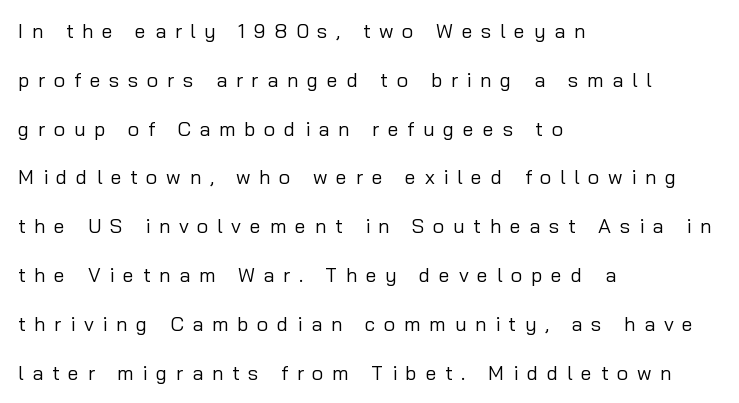
The image shows 20 px text type, upright; set left-aligned, loose line spacing (2.44x), unusually wide letter spacing (+0.43 em), not underlined.
